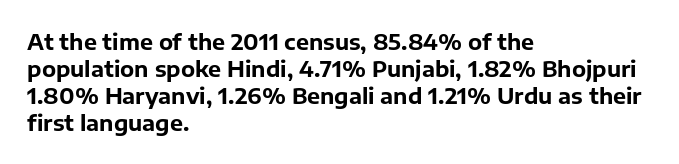
{"italic": "no", "bold": "yes", "underline": "no", "align": "left", "line_spacing_ratio": 1.23, "letter_spacing": "normal", "letter_spacing_em": 0.0, "glyph_px": 22}
